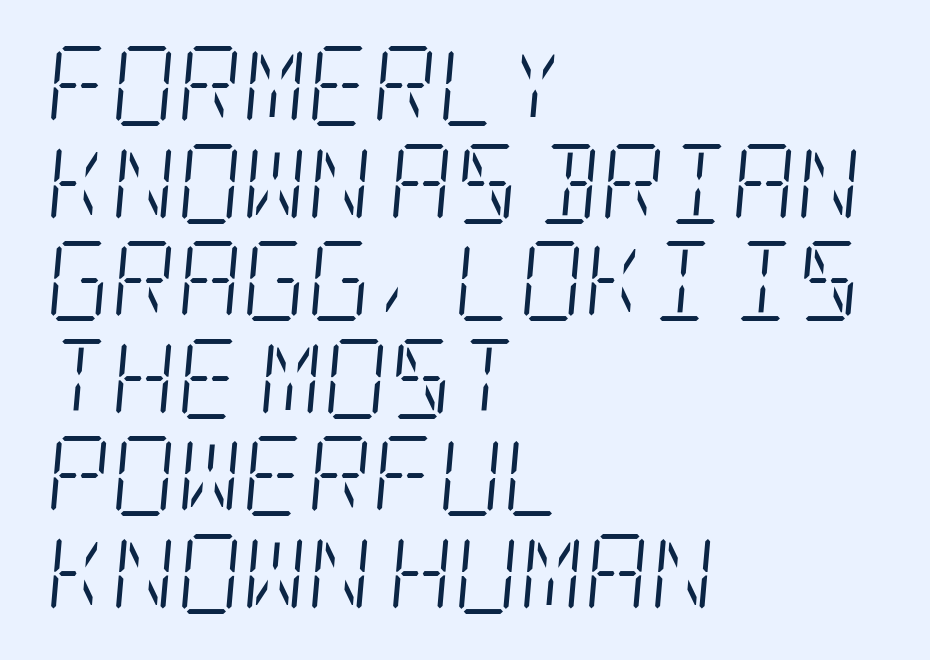
The image shows 80 px light, condensed serif type, italic (leaning right); set left-aligned, line spacing 1.22x, normal letter spacing, not underlined; low stroke contrast and a large x-height.
